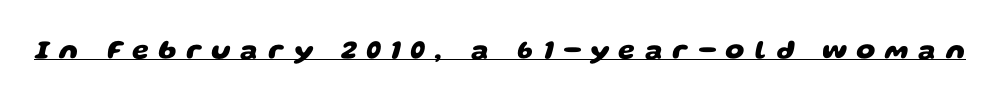
Q: Is the text bold? A: Yes.
Q: Is the text underlined? A: Yes.
Q: Is the spacing between letters normal or unusually wide? A: Unusually wide.
